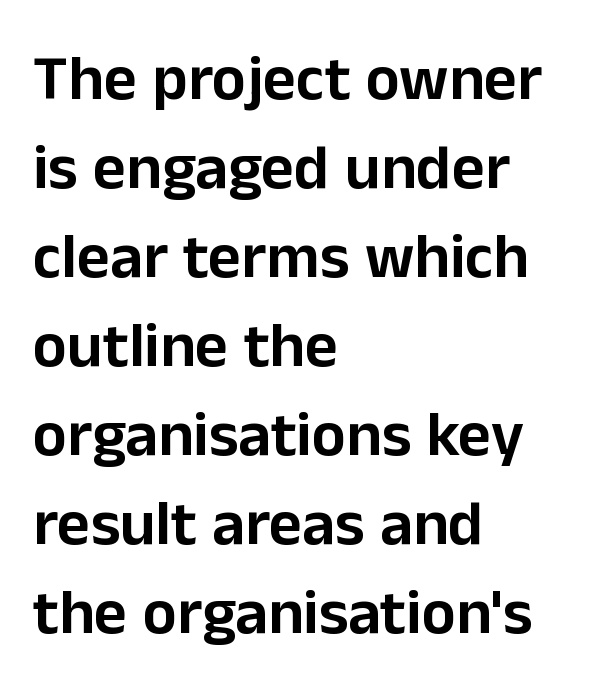
Here the designer chose a conventional face with non-uniform glyph widths. Visually the block forms a straight wall on the left and a jagged coastline on the right. Has an underline been added? It has not. Inter-character spacing is left at the font's built-in metrics. The designer left line spacing at the default.
